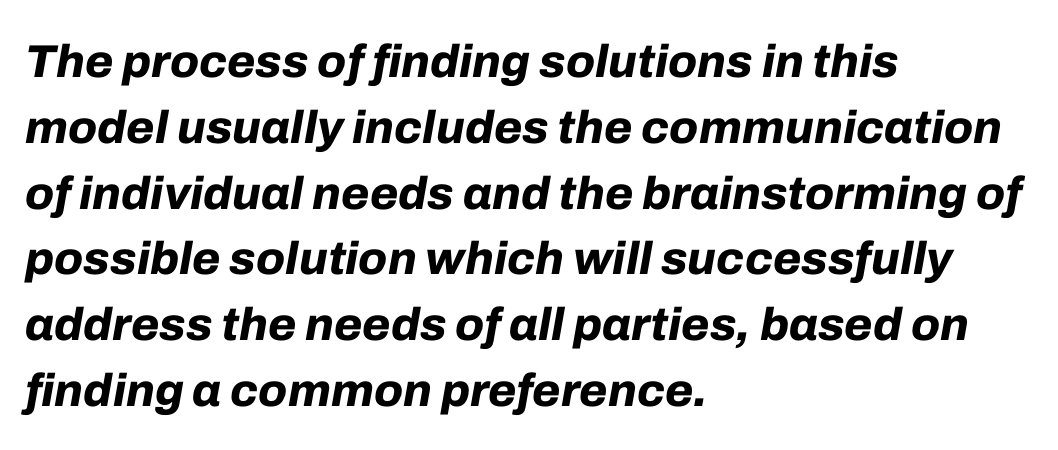
{"italic": "yes", "lean": "right", "slant_degrees": 10, "bold": "yes", "weight": "bold", "width": "normal", "stroke_contrast": "low", "x_height": "medium", "monospaced": "no", "underline": "no", "align": "left", "line_spacing": "normal", "line_spacing_ratio": 1.43, "letter_spacing": "normal", "letter_spacing_em": 0.0, "glyph_px": 46}
